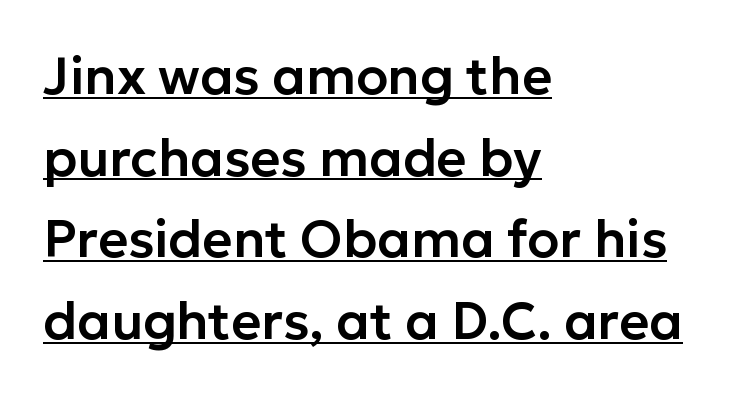
Q: Is the text italic (slanted)? A: No, it is upright.
Q: Is the typeface a serif or a sans-serif typeface? A: Sans-serif.
Q: Is the text underlined? A: Yes.
Q: How is the paragraph aligned? A: Left-aligned.
Q: Is the spacing between letters normal or unusually wide? A: Normal.
Q: Is the spacing between lines tight, normal or loose? A: Normal.
Q: Width (condensed, normal, or wide)? A: Normal.
Q: Stroke contrast? A: Low.
Q: x-height? A: Medium.
Q: Monospaced? A: No.
